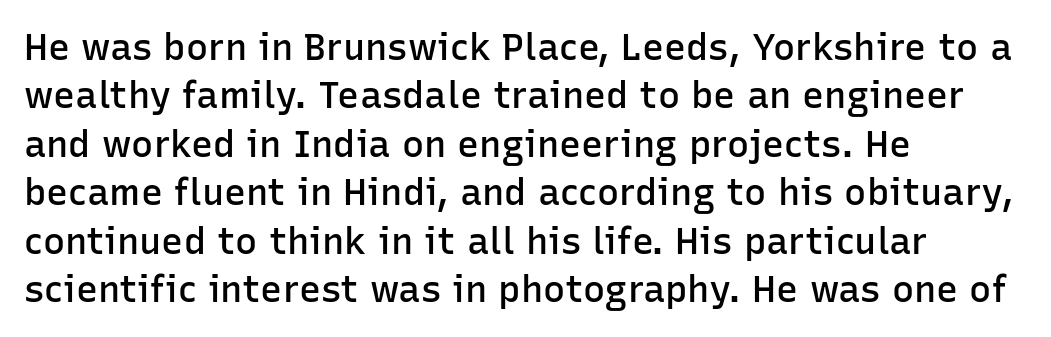
{"serif": "no", "italic": "no", "bold": "semi", "weight": "semibold", "width": "normal", "stroke_contrast": "low", "x_height": "medium", "monospaced": "no", "underline": "no", "align": "left", "line_spacing": "normal", "line_spacing_ratio": 1.31, "letter_spacing": "normal", "letter_spacing_em": 0.0, "glyph_px": 37}
